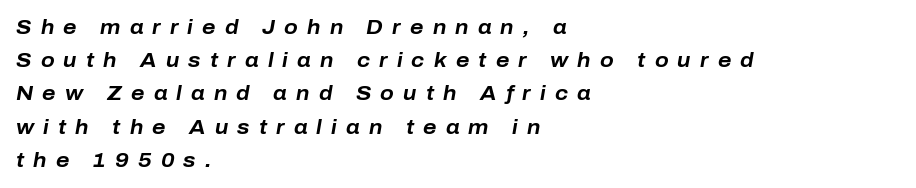
Q: Is the text bold? A: Yes.
Q: Is the text italic (slanted)? A: Yes, it leans right by about 10 degrees.
Q: Is the text underlined? A: No.
Q: How is the paragraph aligned? A: Left-aligned.
Q: Is the spacing between letters normal or unusually wide? A: Unusually wide.
Q: Is the spacing between lines tight, normal or loose? A: Normal.
